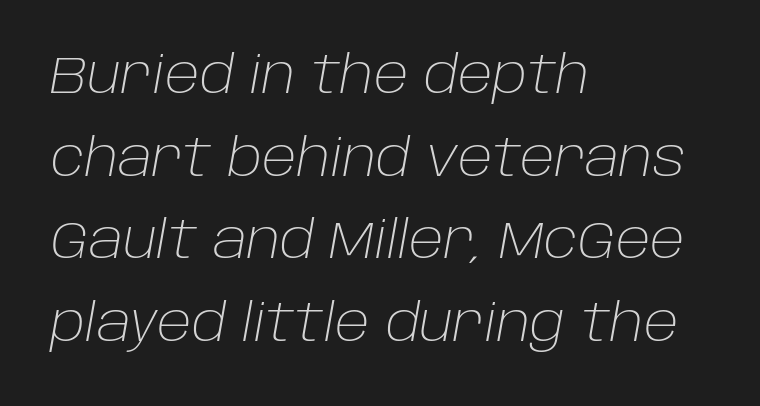
Is this a heavy cut? Hardly; it is regular or lighter. This is oblique type, the kind used for emphasis or titles. The letterforms sit shoulder to shoulder at normal distance. The space between consecutive lines is moderate. Do the characters align in a grid? No, the font is proportional.
